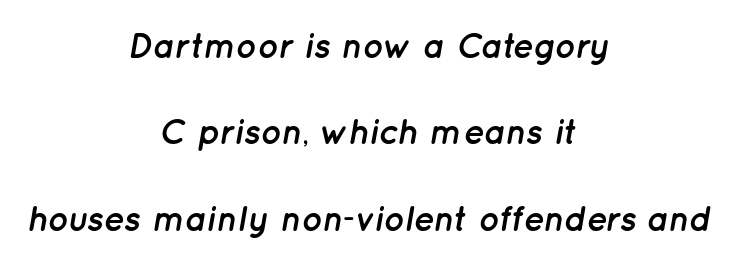
The area under the type is left untouched. These lines stand farther apart than default settings would place them. Thick stems and heavy bowls — unmistakably bold. Reading down the block, each line starts at a different indent, mirrored at its end. Varying glyph widths throughout — classic text-font behaviour.
